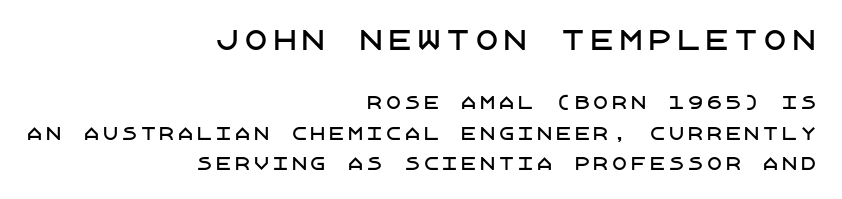
{"italic": "no", "underline": "no", "align": "right", "line_spacing_ratio": 1.79, "larger_block": "first", "size_ratio": 1.53, "glyph_px": 26}
